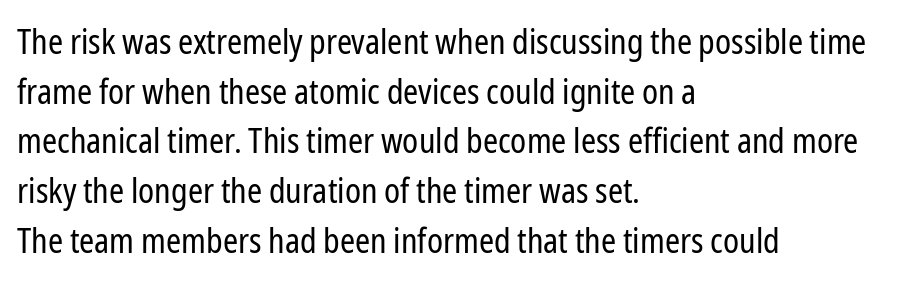
The image shows 34 px regular-weight, condensed sans-serif type, upright; set left-aligned, normal line spacing (1.46x), normal letter spacing, not underlined; low stroke contrast and a medium x-height.
